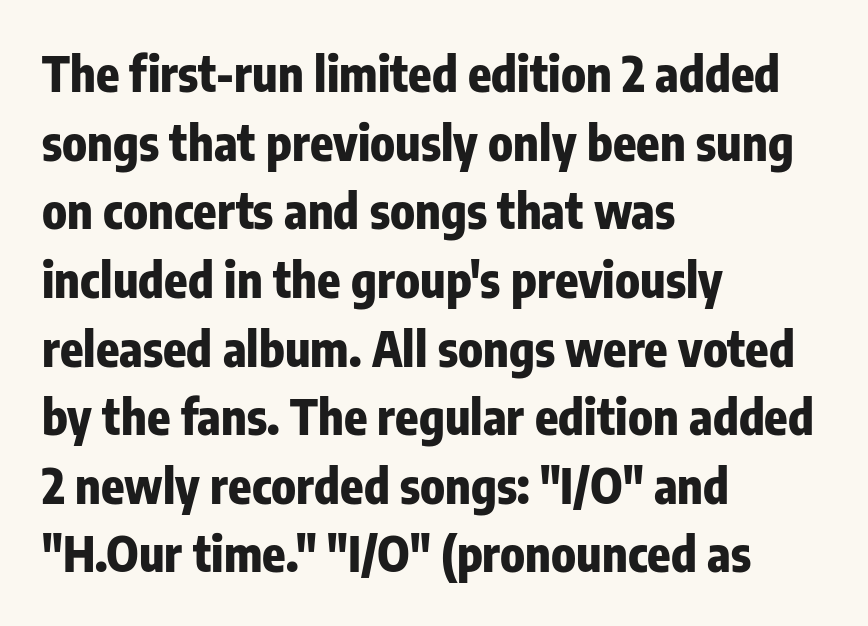
The image shows 48 px heavy, condensed sans-serif type, upright; set left-aligned, normal line spacing (1.43x), normal letter spacing, not underlined; low stroke contrast and a medium x-height.
